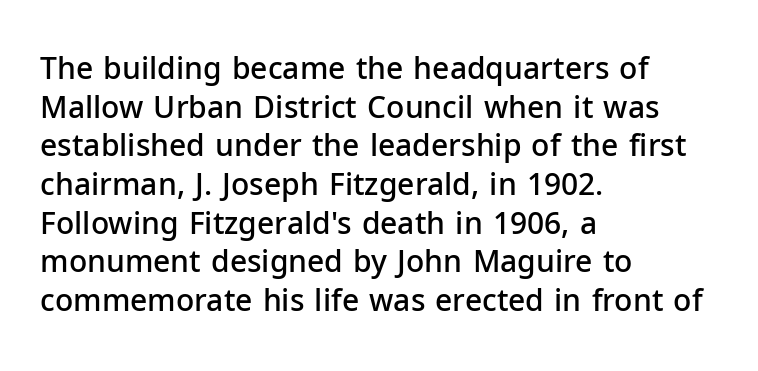
The image shows 30 px semibold sans-serif type, upright; set left-aligned, normal line spacing (1.29x), normal letter spacing, not underlined; low stroke contrast and a medium x-height.
